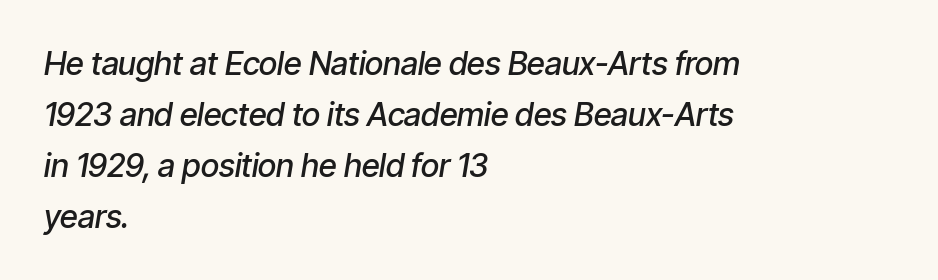
Q: Is the text bold? A: Semi-bold.
Q: Is the text italic (slanted)? A: Yes, it leans right by about 9 degrees.
Q: Is the text underlined? A: No.
Q: How is the paragraph aligned? A: Left-aligned.
Q: Is the spacing between letters normal or unusually wide? A: Normal.
Q: Is the spacing between lines tight, normal or loose? A: Normal.
Q: Width (condensed, normal, or wide)? A: Condensed.
Q: Stroke contrast? A: Low.
Q: x-height? A: Medium.
Q: Monospaced? A: No.
